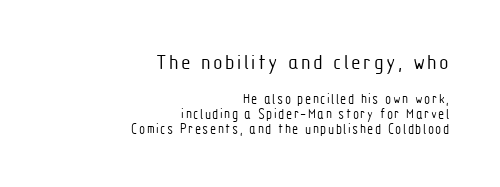
Q: Is the text bold? A: No.
Q: Is the text italic (slanted)? A: No, it is upright.
Q: Is the text underlined? A: No.
Q: How is the paragraph aligned? A: Right-aligned.
Q: Is the spacing between lines tight, normal or loose? A: Tight.
Q: Which block of text is set in a larger size, the first (top) or the second (bottom)? A: The first (top) one.
